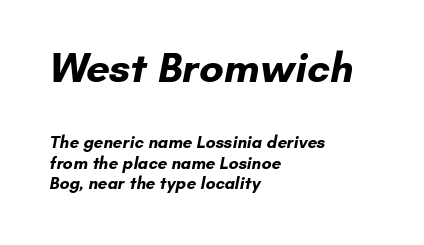
The image shows 42 px bold sans-serif type; set left-aligned, line spacing 1.22x, normal letter spacing, not underlined; the first (top) block is 2.47x larger; low stroke contrast and a small x-height.
